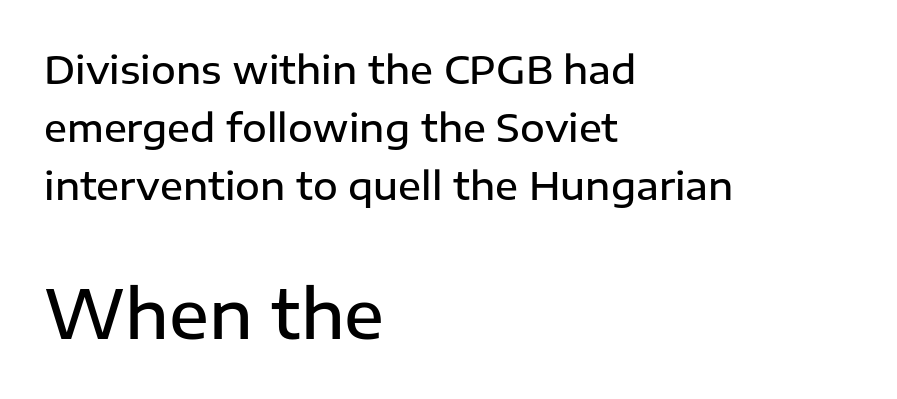
{"serif": "no", "italic": "no", "bold": "semi", "weight": "semibold", "width": "normal", "stroke_contrast": "low", "x_height": "medium", "monospaced": "no", "underline": "no", "align": "left", "line_spacing": "normal", "line_spacing_ratio": 1.53, "letter_spacing": "normal", "letter_spacing_em": 0.0, "larger_block": "second", "size_ratio": 1.74, "glyph_px": 66}
